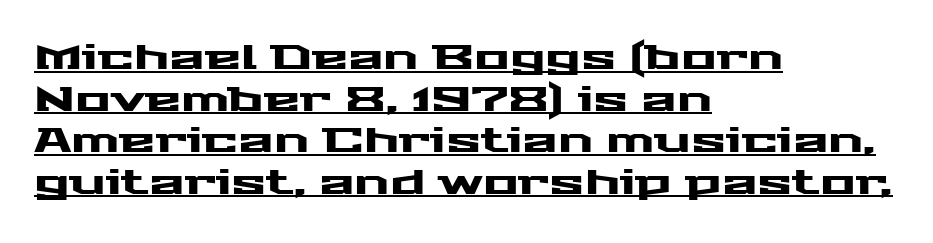
These lines are rendered in a variable-pitch font. Between one letter and the next there's only the usual sliver of space. Ordinary non-slanted type is in use. The passage is arranged the way most books set body copy — flush left.
